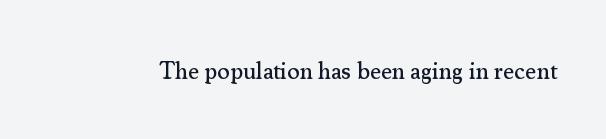
{"italic": "no", "underline": "no", "letter_spacing": "normal", "letter_spacing_em": 0.0, "glyph_px": 24}
